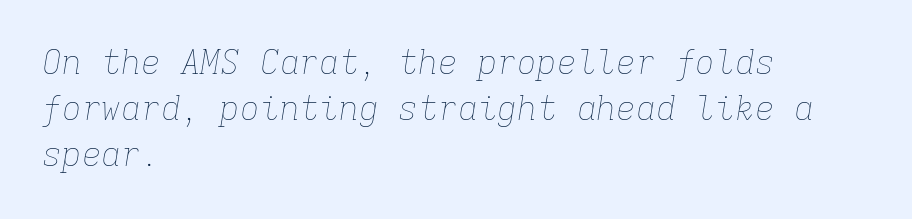
Each row of text sits above clean, open space. How are the letters spaced? Ordinarily, with no added tracking. Here the designer chose a console-style face with uniform glyph widths. The weight would be labelled regular, book, light, or lighter still. When letters slant like this, we call the style italic.
